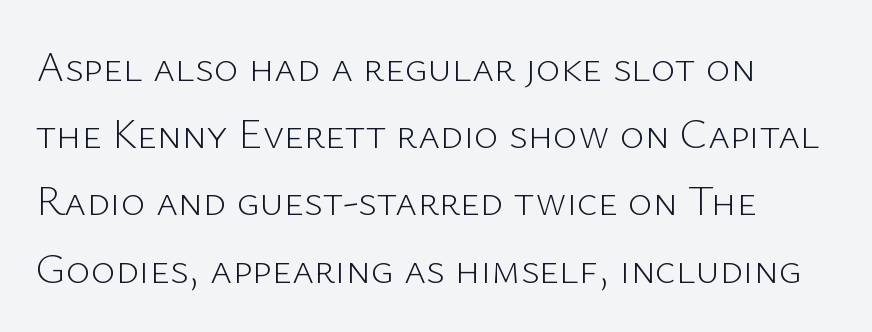
Look at the bottom of the vertical strokes: they stop flat, with no serifs. Heft: none added — not bold. Vertically, the passage feels balanced, rows spaced as you'd expect. Descender tails drop into unmarked territory.
